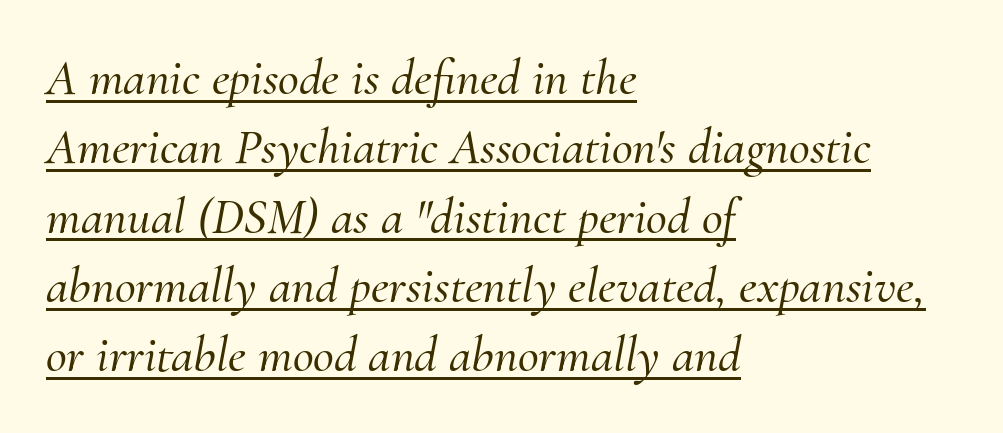
Q: Is the text italic (slanted)? A: Yes, it leans right by about 10 degrees.
Q: Is the typeface a serif or a sans-serif typeface? A: Serif.
Q: Is the text underlined? A: Yes.
Q: How is the paragraph aligned? A: Left-aligned.
Q: Is the spacing between letters normal or unusually wide? A: Normal.
Q: Is the spacing between lines tight, normal or loose? A: Normal.
Q: Width (condensed, normal, or wide)? A: Normal.
Q: Stroke contrast? A: Medium.
Q: x-height? A: Small.
Q: Monospaced? A: No.
